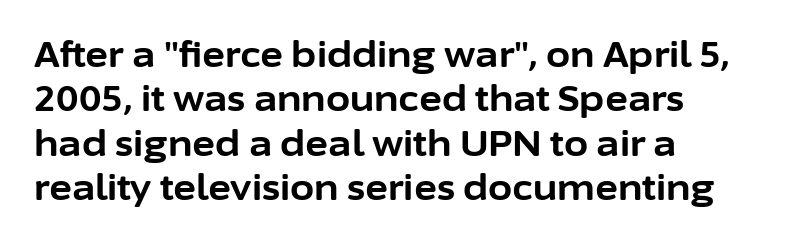
Q: Is the text bold? A: Yes.
Q: Is the text italic (slanted)? A: No, it is upright.
Q: Is the typeface a serif or a sans-serif typeface? A: Sans-serif.
Q: Is the text underlined? A: No.
Q: How is the paragraph aligned? A: Left-aligned.
Q: Is the spacing between letters normal or unusually wide? A: Normal.
Q: Is the spacing between lines tight, normal or loose? A: Normal.
Q: Width (condensed, normal, or wide)? A: Normal.
Q: Stroke contrast? A: Low.
Q: x-height? A: Medium.
Q: Monospaced? A: No.
